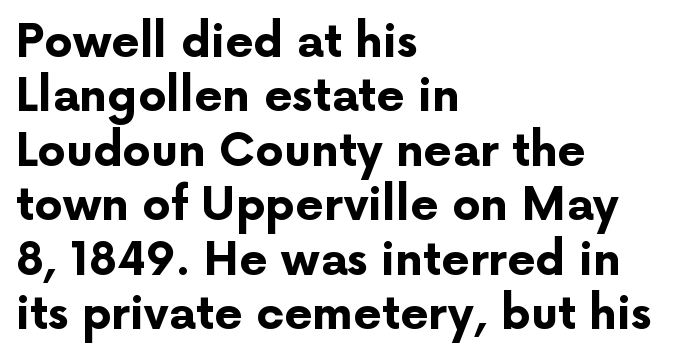
The passage is arranged the way most books set body copy — flush left. The passage shown is typed in a proportional face where columns would drift. I'd call this a sans setting — the letters go barefoot. The lettering stays uniformly vertical, giving the passage a roman look.
